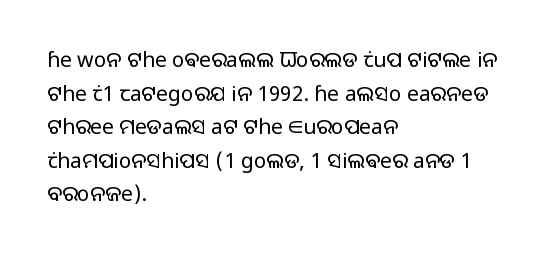
The image shows 21 px text type, upright; set left-aligned, normal line spacing (1.6x), normal letter spacing, not underlined.
